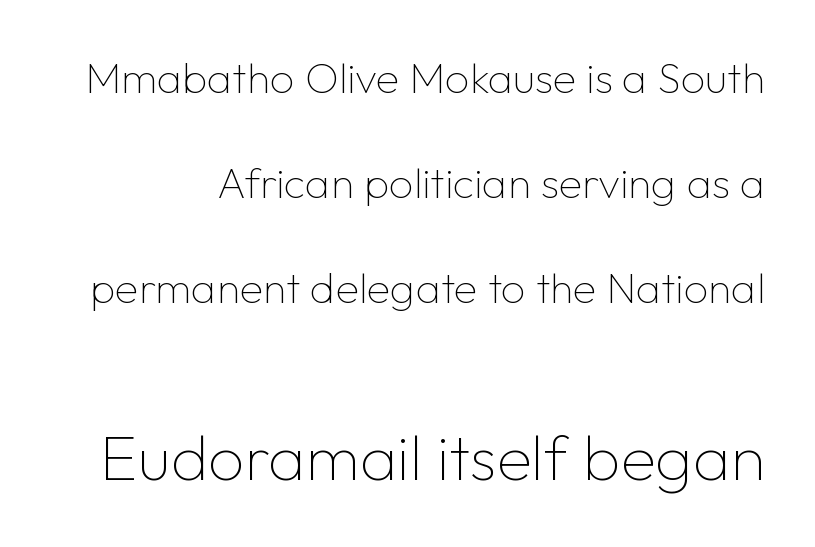
Heft: none added — not bold. The space directly below the letters is spotless. Stroke terminals: plain, sans-serif. The rendering enlarges the type as you move from the upper chunk to the lower. Posture: straight, roman, zero tilt. Varying glyph widths throughout — classic text-font behaviour.
